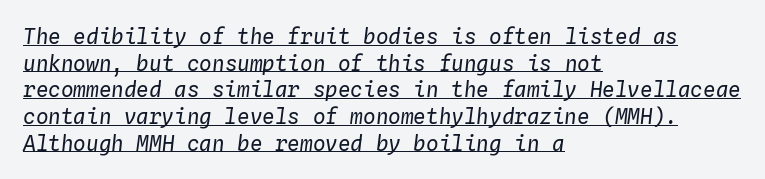
Q: Is the text bold? A: No.
Q: Is the text italic (slanted)? A: Yes, it leans right by about 4 degrees.
Q: Is the text underlined? A: Yes.
Q: How is the paragraph aligned? A: Left-aligned.
Q: Is the spacing between letters normal or unusually wide? A: Normal.
Q: Is the spacing between lines tight, normal or loose? A: Normal.
